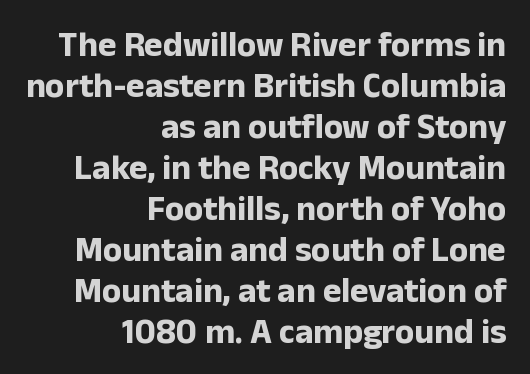
Does extra space separate the letters? No, they use regular spacing. Heft: maximum for text — a bold. Letterform terminals end flat and unadorned throughout the passage. Notice how the passage keeps a crisp vertical edge on the right only. These lines are rendered in a variable-pitch font. Italic? Not at all — the glyphs are vertical.
